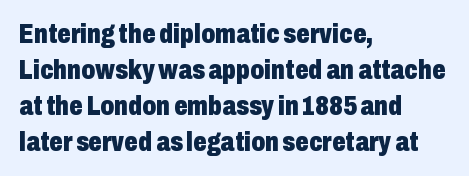
Is there much room between lines? A standard amount, neither cramped nor airy. This rendering features lettering with no underline. The typography opts for an upright posture over an oblique one. Standard letterfit; no display-style spreading of the glyphs. Line starts are locked; line ends wander. Heavy-handed strokes throughout: this text is bold.
